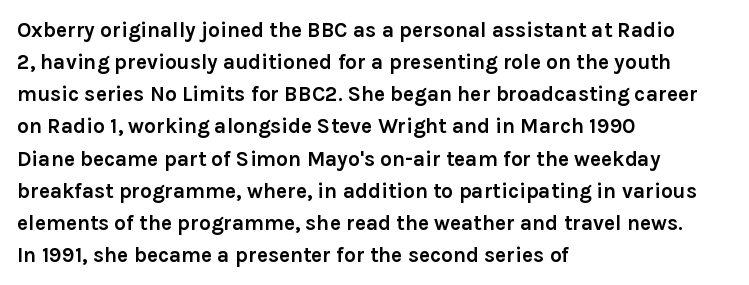
Q: Is the text bold? A: Yes.
Q: Is the text italic (slanted)? A: No, it is upright.
Q: Is the text underlined? A: No.
Q: How is the paragraph aligned? A: Left-aligned.
Q: Is the spacing between letters normal or unusually wide? A: Normal.
Q: Is the spacing between lines tight, normal or loose? A: Normal.
